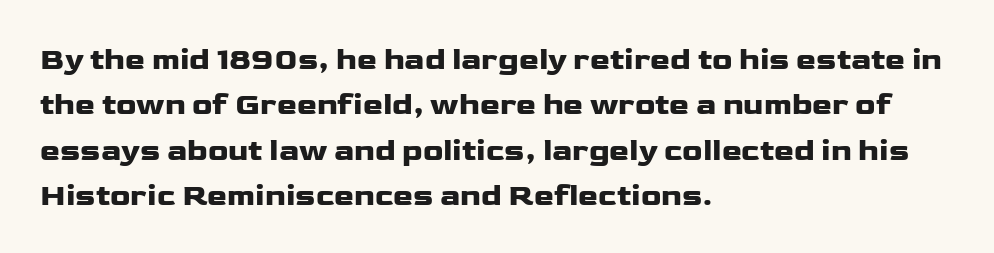
The image shows 30 px wide sans-serif type, upright; set left-aligned, normal line spacing (1.51x), normal letter spacing, not underlined; low stroke contrast and a medium x-height.
